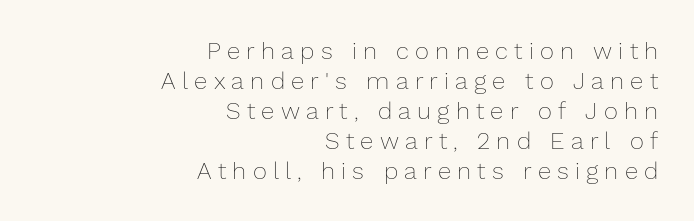
The image shows 24 px text type, upright; set right-aligned, normal line spacing (1.25x), unusually wide letter spacing (+0.26 em), not underlined.
